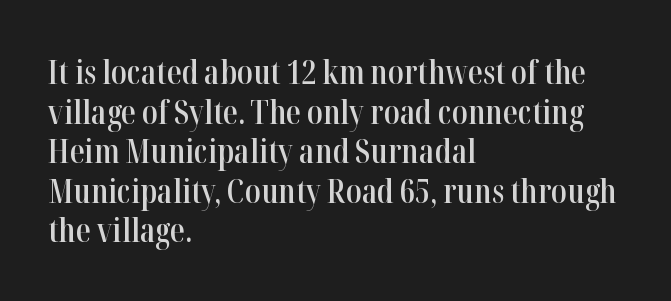
{"serif": "yes", "italic": "no", "bold": "semi", "weight": "semibold", "width": "condensed", "stroke_contrast": "high", "x_height": "medium", "monospaced": "no", "underline": "no", "align": "left", "line_spacing_ratio": 1.2, "letter_spacing": "normal", "letter_spacing_em": 0.0, "glyph_px": 33}
